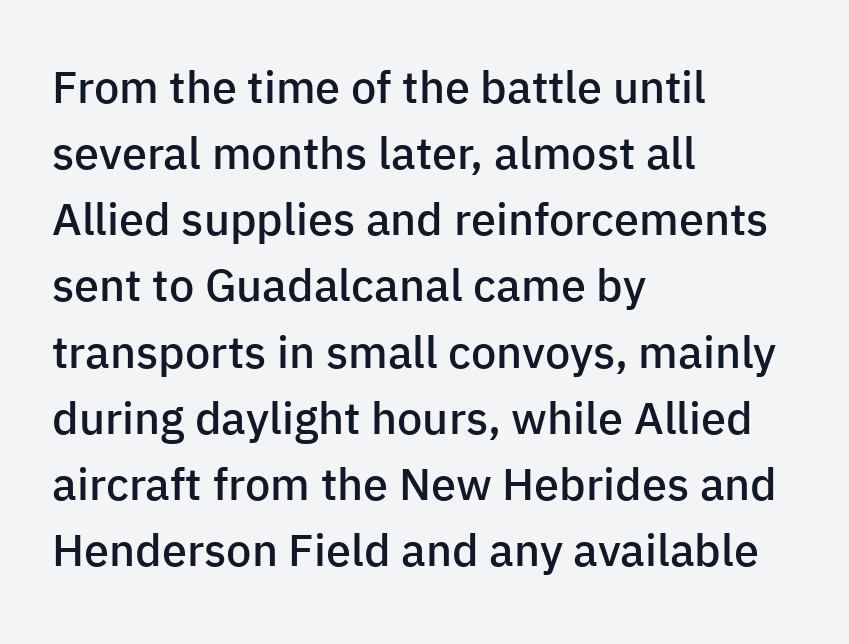
Every letter is mildly thick-stroked: semibold rather than bold. Horizontal alignment here is leftward, the default for most running prose. The letterforms sit shoulder to shoulder at normal distance. You could not count columns in this text — the font is proportionally spaced.
